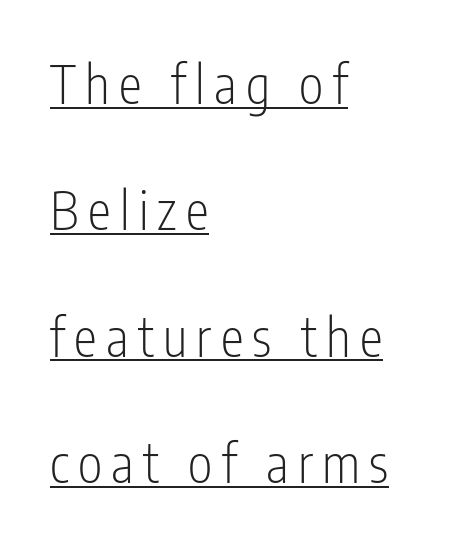
Q: Is the text bold? A: No.
Q: Is the text italic (slanted)? A: No, it is upright.
Q: Is the typeface a serif or a sans-serif typeface? A: Sans-serif.
Q: Is the text underlined? A: Yes.
Q: How is the paragraph aligned? A: Left-aligned.
Q: Is the spacing between lines tight, normal or loose? A: Loose.
Q: Width (condensed, normal, or wide)? A: Condensed.
Q: Stroke contrast? A: Low.
Q: x-height? A: Medium.
Q: Monospaced? A: No.
